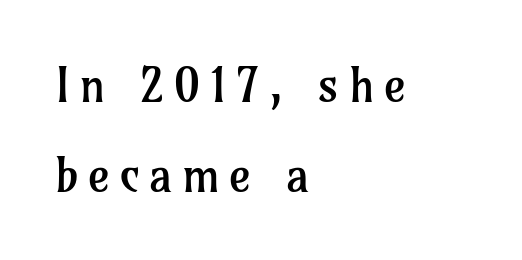
{"serif": "yes", "italic": "no", "bold": "no", "weight": "regular", "width": "normal", "stroke_contrast": "low", "x_height": "medium", "monospaced": "no", "underline": "no", "align": "left", "line_spacing": "loose", "line_spacing_ratio": 1.91, "letter_spacing": "wide", "letter_spacing_em": 0.2, "glyph_px": 47}
